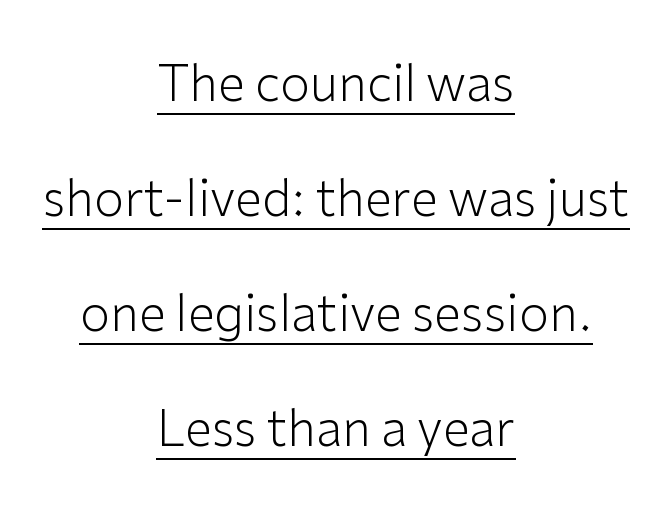
Q: Is the text bold? A: No.
Q: Is the text italic (slanted)? A: No, it is upright.
Q: Is the typeface a serif or a sans-serif typeface? A: Sans-serif.
Q: Is the text underlined? A: Yes.
Q: How is the paragraph aligned? A: Centered.
Q: Is the spacing between letters normal or unusually wide? A: Normal.
Q: Is the spacing between lines tight, normal or loose? A: Loose.
Q: Width (condensed, normal, or wide)? A: Normal.
Q: Stroke contrast? A: Low.
Q: x-height? A: Medium.
Q: Monospaced? A: No.
